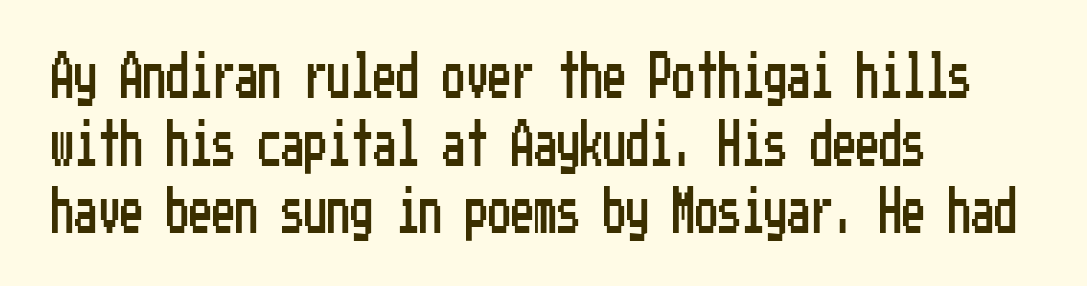
The image shows 46 px condensed sans-serif type, upright; set left-aligned, normal line spacing (1.47x), normal letter spacing, not underlined; low stroke contrast and a medium x-height.
